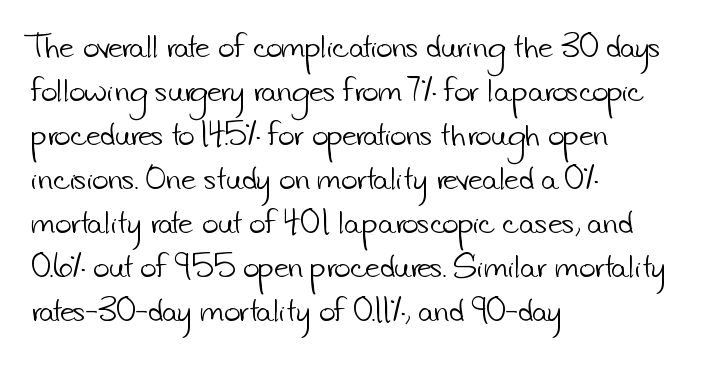
Proportional: the letters do not fall into vertical columns. Inter-character spacing is left at the font's built-in metrics. Weight: not bold — regular or lighter. Where is the straight margin? On the left. Grotesque or geometric, the face here clearly has no serifs.
